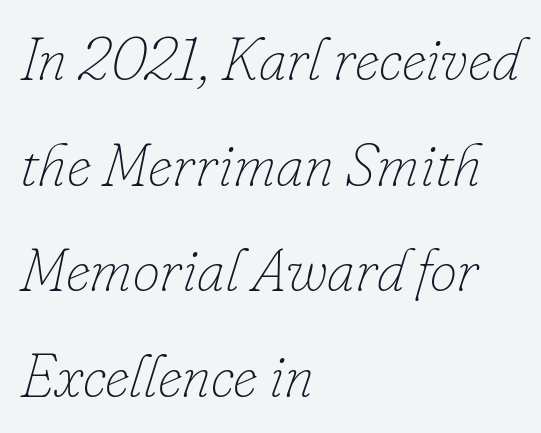
Q: Is the text bold? A: No.
Q: Is the text italic (slanted)? A: Yes, it leans right by about 16 degrees.
Q: Is the text underlined? A: No.
Q: How is the paragraph aligned? A: Left-aligned.
Q: Is the spacing between letters normal or unusually wide? A: Normal.
Q: Width (condensed, normal, or wide)? A: Normal.
Q: Stroke contrast? A: Low.
Q: x-height? A: Small.
Q: Monospaced? A: No.
